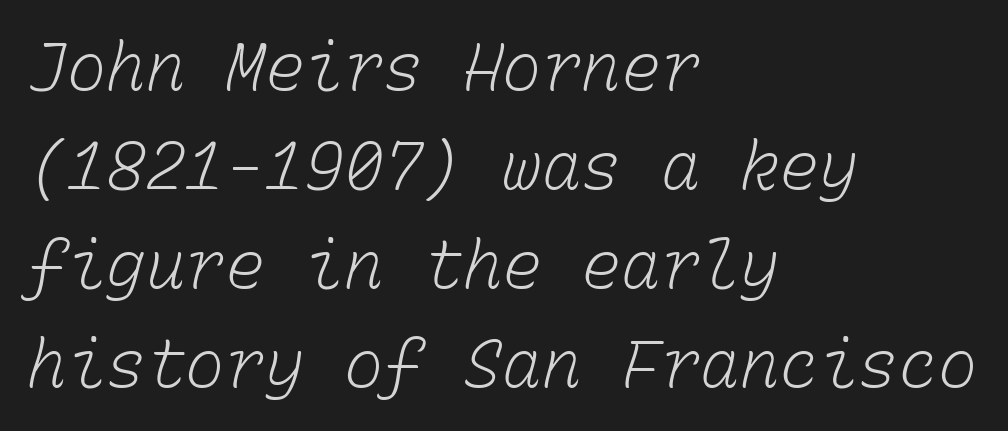
Q: Is the text bold? A: No.
Q: Is the text underlined? A: No.
Q: How is the paragraph aligned? A: Left-aligned.
Q: Is the spacing between letters normal or unusually wide? A: Normal.
Q: Is the spacing between lines tight, normal or loose? A: Normal.
Q: Width (condensed, normal, or wide)? A: Normal.
Q: Stroke contrast? A: Low.
Q: x-height? A: Medium.
Q: Monospaced? A: Yes.
